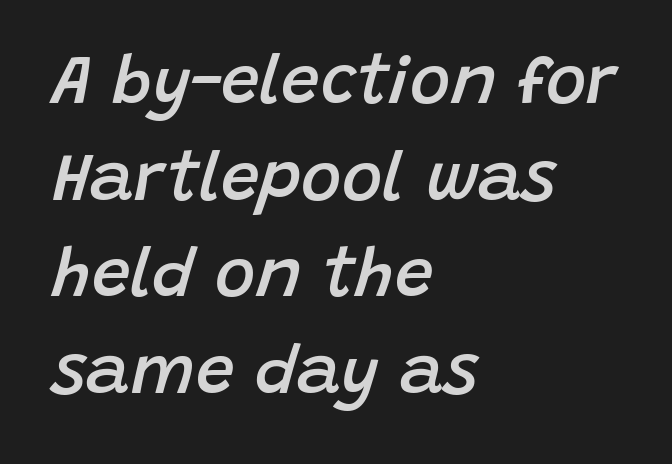
The space directly below the letters is spotless. The letters advance in unequal steps, a hallmark of proportional type. There is no visible air inserted between adjacent glyphs. These lines stack with their left ends in a neat column. Compared with ordinary roman type, these characters are visibly tilted. Regular leading.
